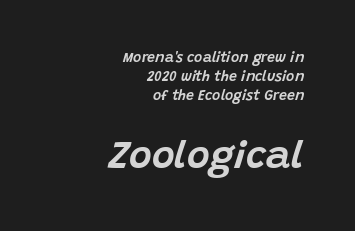
Q: Is the text italic (slanted)? A: Yes, it leans right by about 15 degrees.
Q: Is the text underlined? A: No.
Q: How is the paragraph aligned? A: Right-aligned.
Q: Is the spacing between letters normal or unusually wide? A: Normal.
Q: Is the spacing between lines tight, normal or loose? A: Normal.
Q: Which block of text is set in a larger size, the first (top) or the second (bottom)? A: The second (bottom) one.
Q: Width (condensed, normal, or wide)? A: Normal.
Q: Stroke contrast? A: Low.
Q: x-height? A: Large.
Q: Monospaced? A: No.
